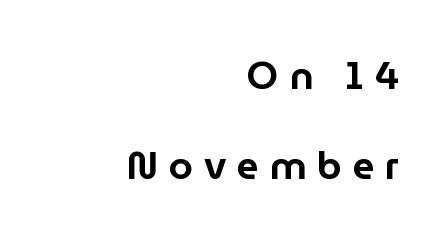
The image shows 39 px sans-serif type, upright; set right-aligned, loose line spacing (2.3x), unusually wide letter spacing (+0.27 em), not underlined; low stroke contrast and a medium x-height.
